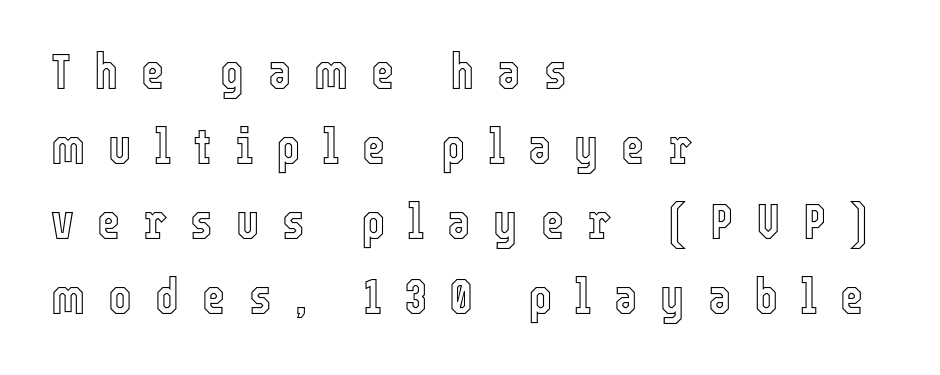
The image shows 50 px condensed type, upright; set left-aligned, normal line spacing (1.5x), unusually wide letter spacing (+0.46 em), not underlined; a medium x-height.
